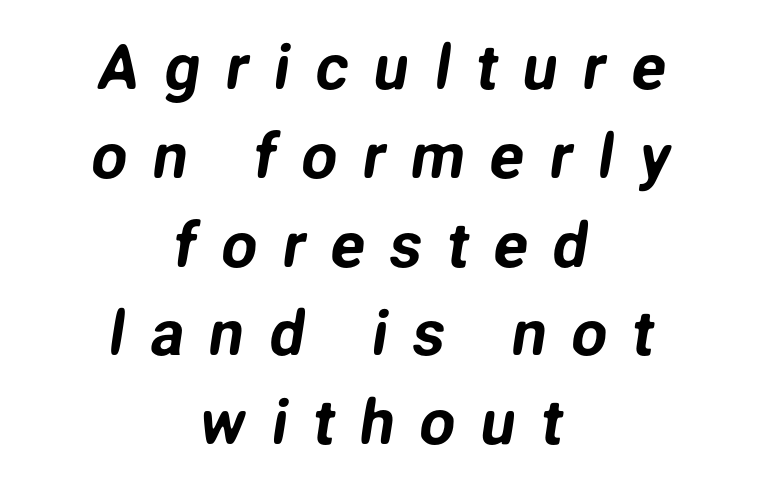
{"serif": "no", "width": "normal", "stroke_contrast": "low", "x_height": "medium", "monospaced": "no", "underline": "no", "align": "center", "line_spacing": "normal", "line_spacing_ratio": 1.41, "letter_spacing": "wide", "letter_spacing_em": 0.4, "glyph_px": 63}
